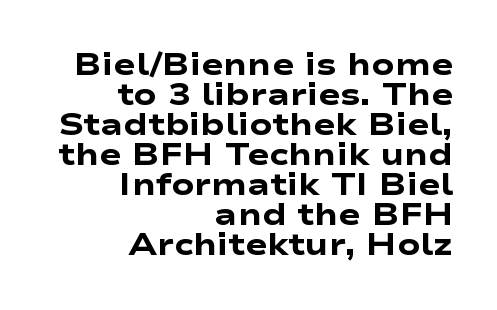
A sans-serif font was chosen for this passage. The rendering keeps characters at their native spacing. Does the weight exceed regular? Yes, all the way to bold. Spacing verdict: proportional, widths tailored to each character. The typesetter chose a ragged-left arrangement here. Very little white space separates one row of letters from the next.
